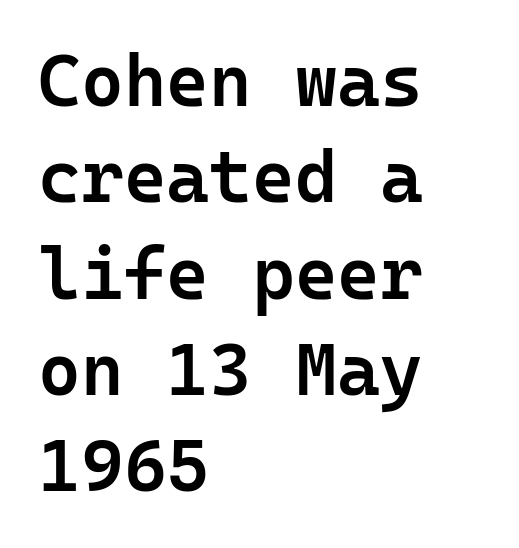
The image shows 73 px semibold sans-serif type, upright, monospaced; set left-aligned, normal line spacing (1.32x), normal letter spacing, not underlined; low stroke contrast and a medium x-height.
